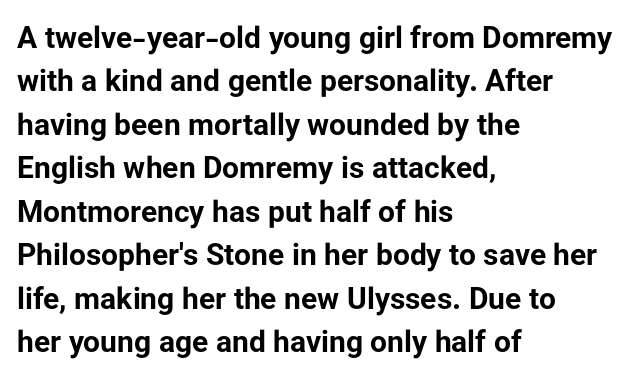
Words float on clear page, feet unadorned. Vertical strokes here are truly vertical. Typographic density is high because the face is bold. Spacing between characters is what you'd get straight out of the box. Every row of glyphs begins at an identical x-position on the left.
